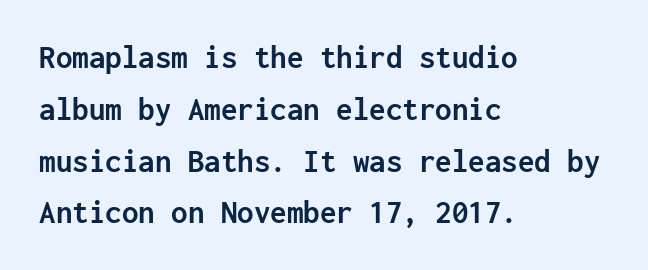
The image shows 33 px semibold sans-serif type, upright, monospaced; set left-aligned, normal line spacing (1.57x), normal letter spacing, not underlined; low stroke contrast and a medium x-height.
